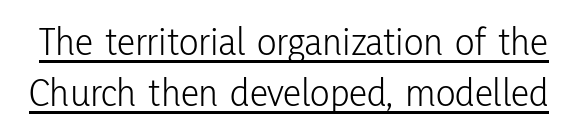
The designer went with a sans here, leaving each stem footless. Characters remain perfectly vertical along every line. This sample has the flowing, uneven cadence of proportional lettering. The horizontal fit of the characters is conventional and even. The strokes are not fattened; the text isn't bold.
